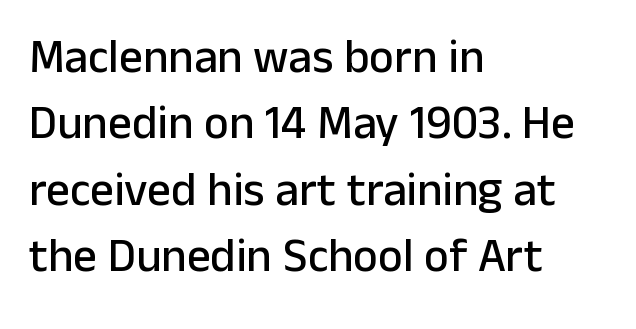
Q: Is the text italic (slanted)? A: No, it is upright.
Q: Is the typeface a serif or a sans-serif typeface? A: Sans-serif.
Q: Is the text underlined? A: No.
Q: How is the paragraph aligned? A: Left-aligned.
Q: Is the spacing between letters normal or unusually wide? A: Normal.
Q: Is the spacing between lines tight, normal or loose? A: Normal.
Q: Width (condensed, normal, or wide)? A: Normal.
Q: Stroke contrast? A: Low.
Q: x-height? A: Medium.
Q: Monospaced? A: No.
